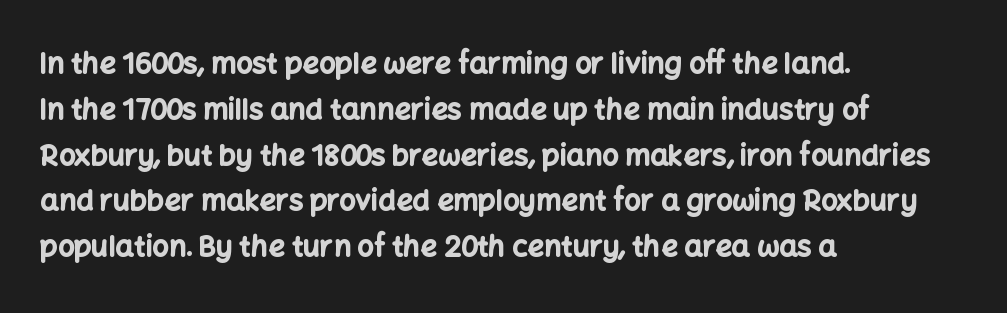
The image shows 29 px bold sans-serif type, upright; set left-aligned, normal line spacing (1.58x), normal letter spacing, not underlined; low stroke contrast and a medium x-height.
